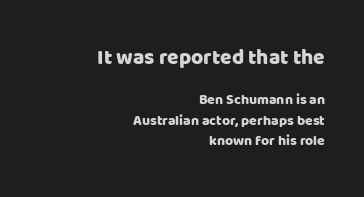
The image shows 21 px text type, upright; set right-aligned, normal line spacing (1.48x), normal letter spacing, not underlined; the first (top) block is 1.5x larger.
